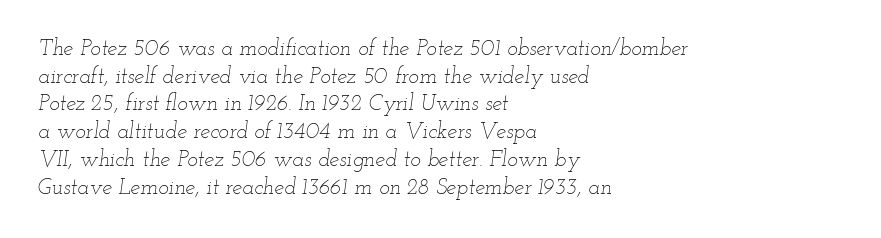
Unbolded letterforms with no extra heft. Observe the ordinary spacing: letters are neighbours, not strangers. Each row of text sits above clean, open space. Italic: yes, the glyphs are oblique. The designer left line spacing at the default. Horizontal alignment here is leftward, the default for most running prose.
